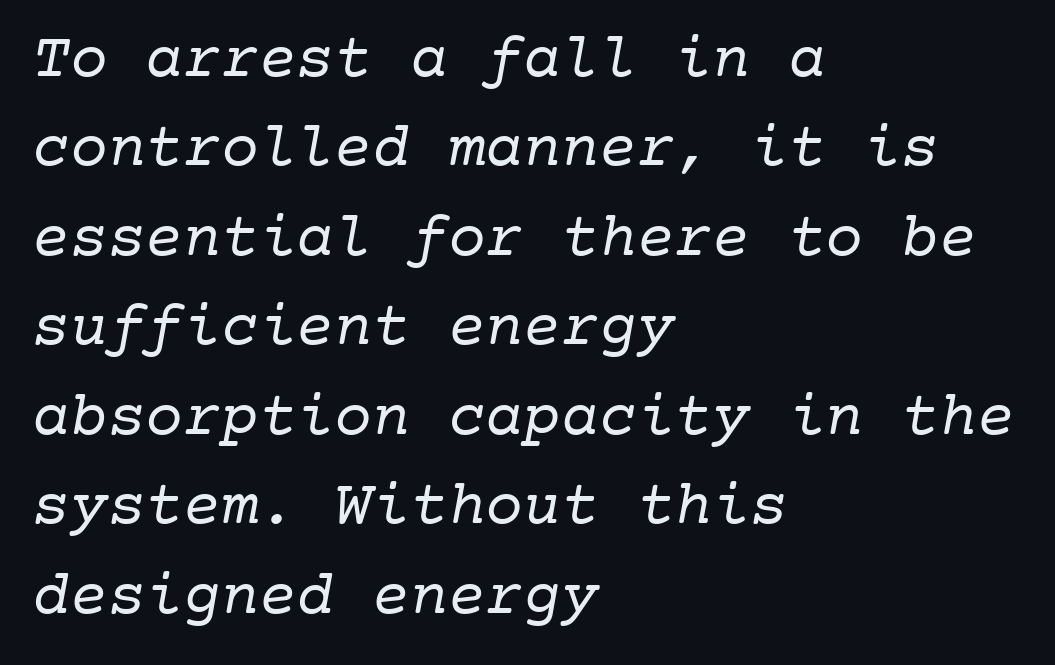
{"serif": "yes", "bold": "no", "weight": "regular", "width": "normal", "stroke_contrast": "low", "x_height": "medium", "monospaced": "yes", "underline": "no", "align": "left", "line_spacing": "normal", "line_spacing_ratio": 1.42, "letter_spacing": "normal", "letter_spacing_em": 0.0, "glyph_px": 63}
